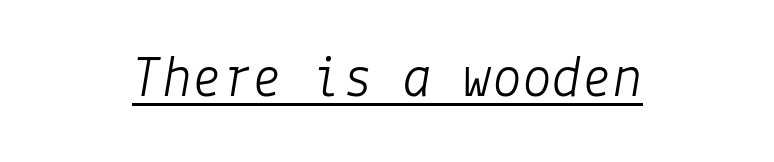
Q: Is the text bold? A: No.
Q: Is the text italic (slanted)? A: Yes, it leans right by about 9 degrees.
Q: Is the text underlined? A: Yes.
Q: Is the spacing between letters normal or unusually wide? A: Normal.
Q: Width (condensed, normal, or wide)? A: Normal.
Q: Stroke contrast? A: Low.
Q: x-height? A: Medium.
